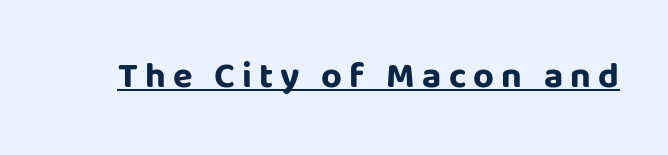
This sample uses expanded letter spacing, leaving extra air between glyphs. To sum up the face: it is a sans, with no serifs. When letters stand straight like this, we call the style roman or upright. The face used here has the dense, thick strokes of a bold. The words here are underlined. Varying glyph widths throughout — classic text-font behaviour.
